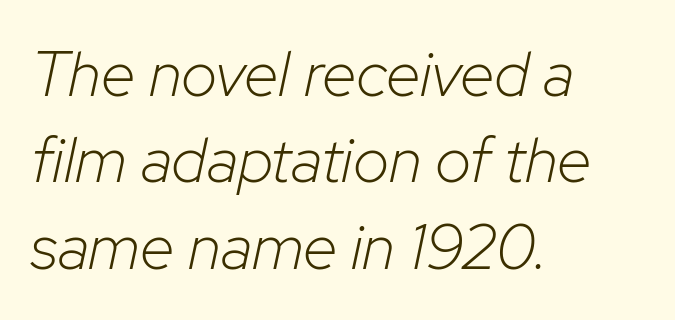
The image shows 63 px light type, italic (leaning right); set left-aligned, normal line spacing (1.37x), normal letter spacing, not underlined; low stroke contrast and a medium x-height.
